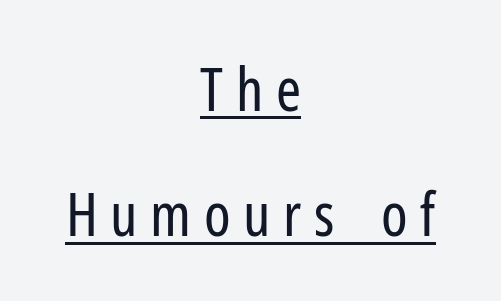
Q: Is the text bold? A: No.
Q: Is the text italic (slanted)? A: No, it is upright.
Q: Is the typeface a serif or a sans-serif typeface? A: Sans-serif.
Q: Is the text underlined? A: Yes.
Q: How is the paragraph aligned? A: Centered.
Q: Is the spacing between letters normal or unusually wide? A: Unusually wide.
Q: Is the spacing between lines tight, normal or loose? A: Loose.
Q: Width (condensed, normal, or wide)? A: Condensed.
Q: Stroke contrast? A: Low.
Q: x-height? A: Medium.
Q: Monospaced? A: No.
